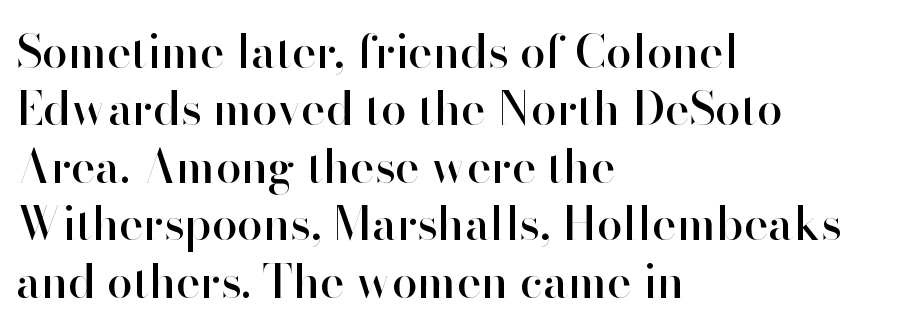
{"serif": "no", "italic": "no", "width": "normal", "stroke_contrast": "high", "x_height": "small", "monospaced": "no", "underline": "no", "align": "left", "line_spacing": "normal", "line_spacing_ratio": 1.25, "letter_spacing": "normal", "letter_spacing_em": 0.0, "glyph_px": 46}
